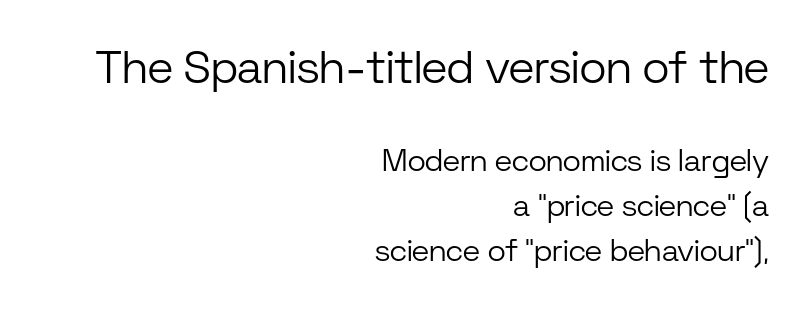
{"serif": "no", "italic": "no", "bold": "no", "weight": "light", "width": "normal", "stroke_contrast": "low", "x_height": "medium", "monospaced": "no", "underline": "no", "align": "right", "line_spacing": "normal", "line_spacing_ratio": 1.45, "letter_spacing": "normal", "letter_spacing_em": 0.0, "larger_block": "first", "size_ratio": 1.48, "glyph_px": 46}
